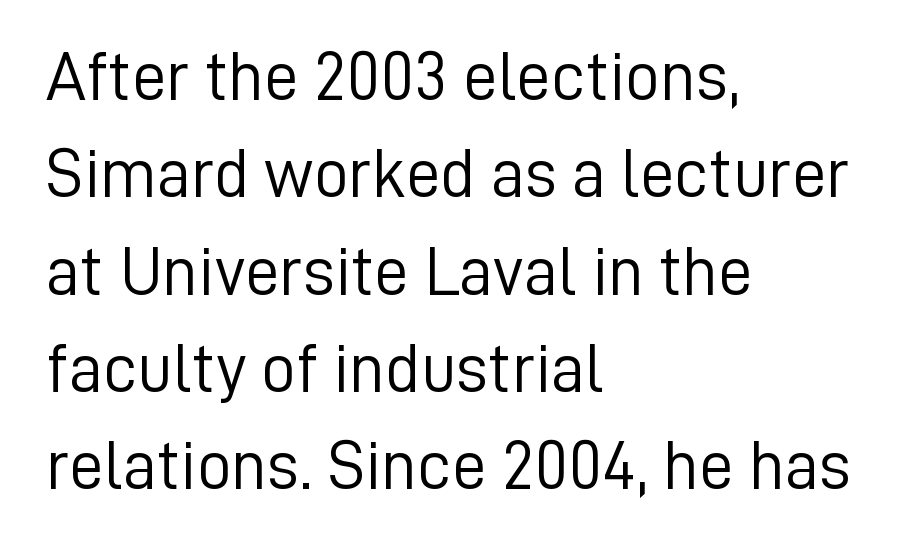
Think of a printed novel: that variable character pitch is what you see here. Check under the words: just untouched page. Successive baselines arrive at the customary interval. Classification — sans serif. The tracking reads as untouched default to a designer's eye.
